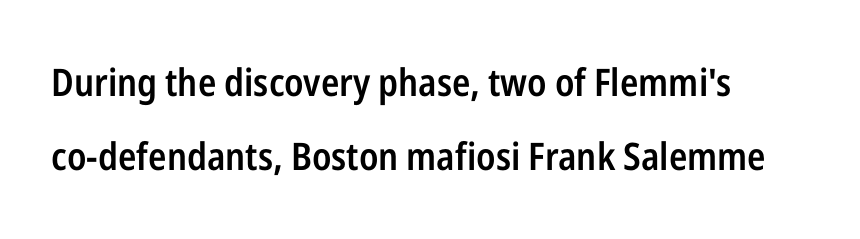
The font is running at a semibold setting, under full bold. Proportional: the letters do not fall into vertical columns. The paragraph shown leans on its left margin. Leading: increased. Letters rest on an invisible, unmarked baseline. Caption: standard tracking, unaltered.
